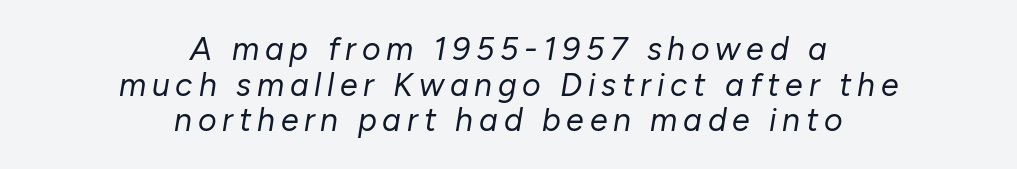
{"italic": "yes", "lean": "right", "slant_degrees": 10, "bold": "no", "weight": "regular", "width": "normal", "stroke_contrast": "low", "x_height": "medium", "monospaced": "no", "underline": "no", "align": "center", "line_spacing": "tight", "line_spacing_ratio": 1.11, "glyph_px": 32}
